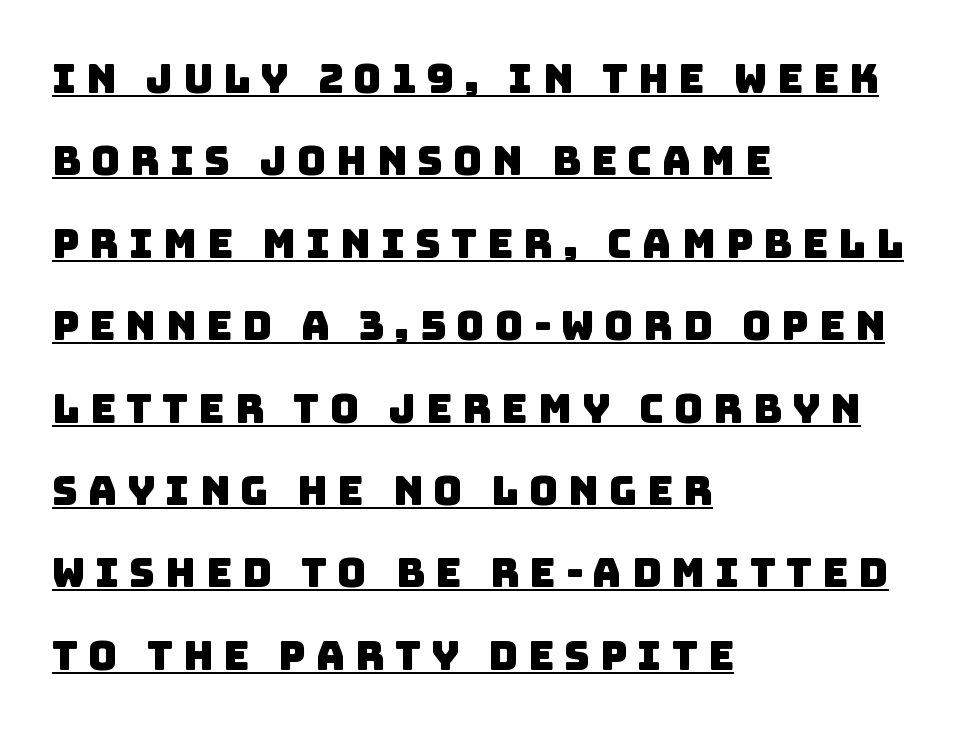
A continuous stroke trails under the words, as in a hyperlink. The passage shown has open, widely tracked lettering throughout. A classic flush-left, rag-right setting is used for this passage. The passage shown stacks its lines with a broad gap. Type style note: lacks serifs. These lines are rendered in a variable-pitch font.
